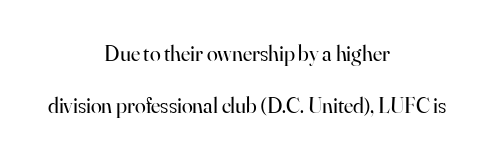
Compared with typical paragraphs, the rows here are farther apart. Anything drawn beneath the words? Only blank space. How are the letters spaced? Ordinarily, with no added tracking. The font sits on the lighter half of the weight spectrum, regular included. Teacher's note: observe the equal gaps on both sides — that is centered alignment.
